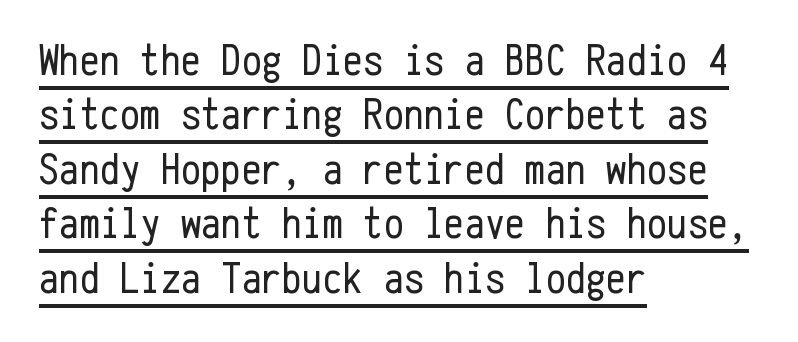
{"serif": "no", "italic": "no", "bold": "no", "weight": "regular", "width": "condensed", "stroke_contrast": "low", "x_height": "medium", "monospaced": "yes", "underline": "yes", "align": "left", "line_spacing_ratio": 1.21, "letter_spacing": "normal", "letter_spacing_em": 0.0, "glyph_px": 45}
